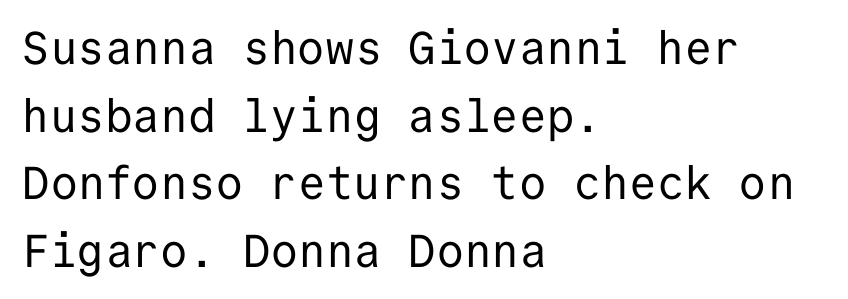
Spacing verdict: monospaced, one width for all characters. You could call the tracking neutral — neither tight nor loose. Classification — sans serif. This is the regular roman posture of the typeface.
